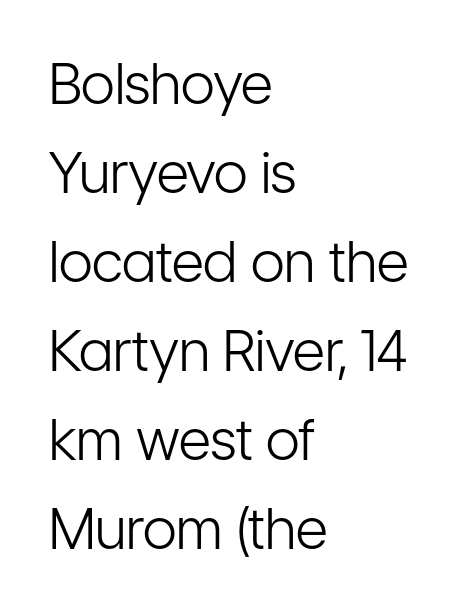
The image shows 56 px light, condensed sans-serif type, upright; set left-aligned, normal line spacing (1.59x), normal letter spacing, not underlined; low stroke contrast and a medium x-height.
